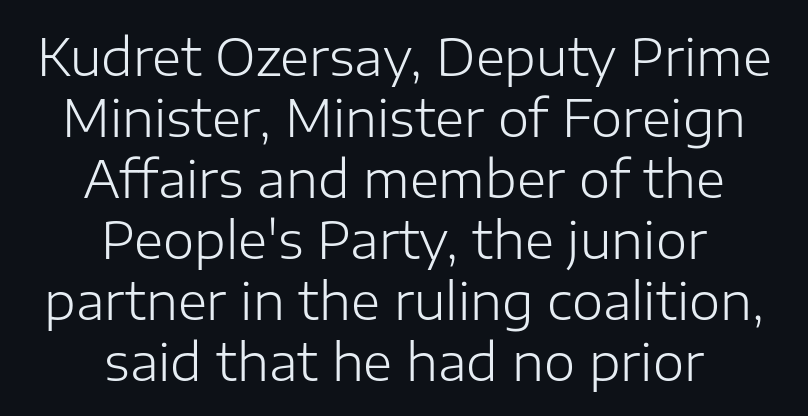
{"serif": "no", "italic": "no", "bold": "no", "weight": "light", "width": "normal", "stroke_contrast": "low", "x_height": "medium", "monospaced": "no", "underline": "no", "align": "center", "line_spacing_ratio": 1.22, "letter_spacing": "normal", "letter_spacing_em": 0.0, "glyph_px": 50}
